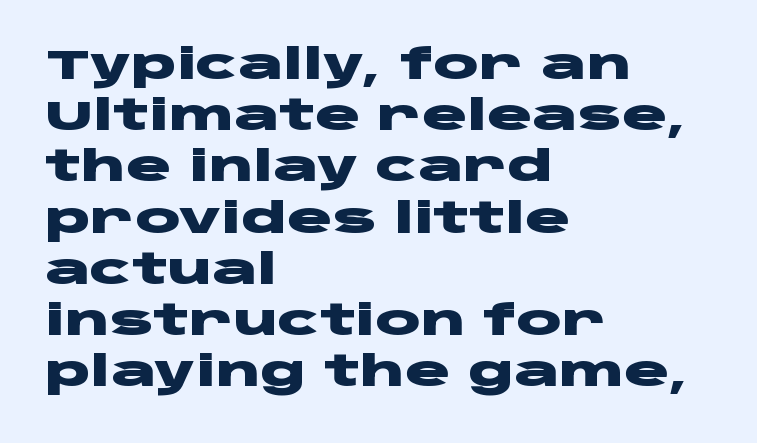
Q: Is the text bold? A: Yes.
Q: Is the text italic (slanted)? A: No, it is upright.
Q: Is the typeface a serif or a sans-serif typeface? A: Sans-serif.
Q: Is the text underlined? A: No.
Q: How is the paragraph aligned? A: Left-aligned.
Q: Is the spacing between letters normal or unusually wide? A: Normal.
Q: Width (condensed, normal, or wide)? A: Wide.
Q: Stroke contrast? A: Low.
Q: x-height? A: Large.
Q: Monospaced? A: No.
